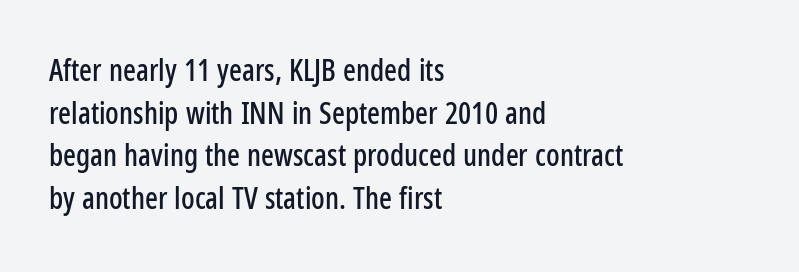
The image shows 30 px condensed sans-serif type, upright; set left-aligned, normal line spacing (1.42x), normal letter spacing, not underlined; low stroke contrast and a medium x-height.
